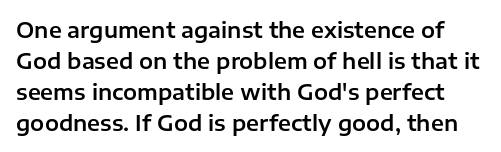
{"italic": "no", "underline": "no", "line_spacing": "normal", "line_spacing_ratio": 1.47, "letter_spacing": "normal", "letter_spacing_em": 0.0, "glyph_px": 21}
